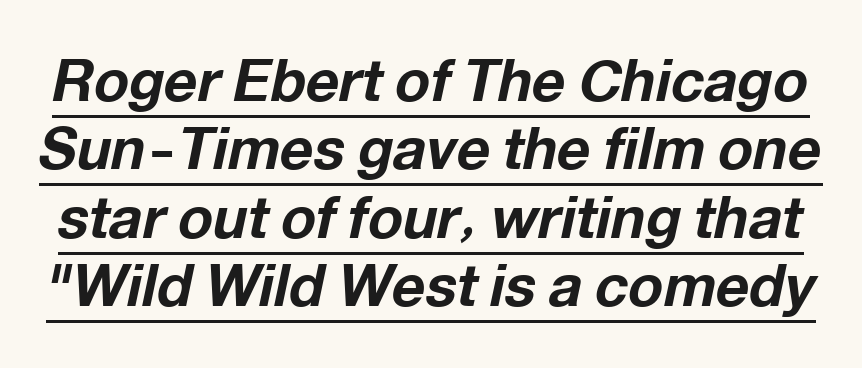
The gaps between neighbouring characters are ordinary and unremarkable. Typographic density is high because the face is bold. The passage shown is underscored from start to finish. Is this a fixed-width face? No — the glyphs have proportional, varying widths. Tall strokes in this sample are angled rather than plumb.
